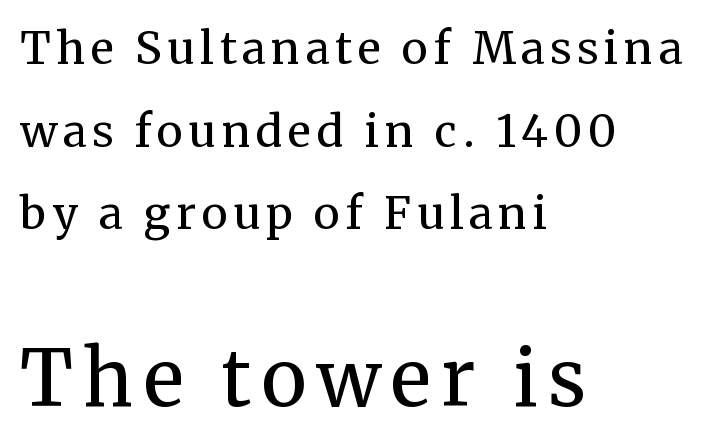
Q: Is the text bold? A: No.
Q: Is the text italic (slanted)? A: No, it is upright.
Q: Is the typeface a serif or a sans-serif typeface? A: Serif.
Q: Is the text underlined? A: No.
Q: How is the paragraph aligned? A: Left-aligned.
Q: Which block of text is set in a larger size, the first (top) or the second (bottom)? A: The second (bottom) one.
Q: Width (condensed, normal, or wide)? A: Normal.
Q: Stroke contrast? A: Medium.
Q: x-height? A: Medium.
Q: Monospaced? A: No.
